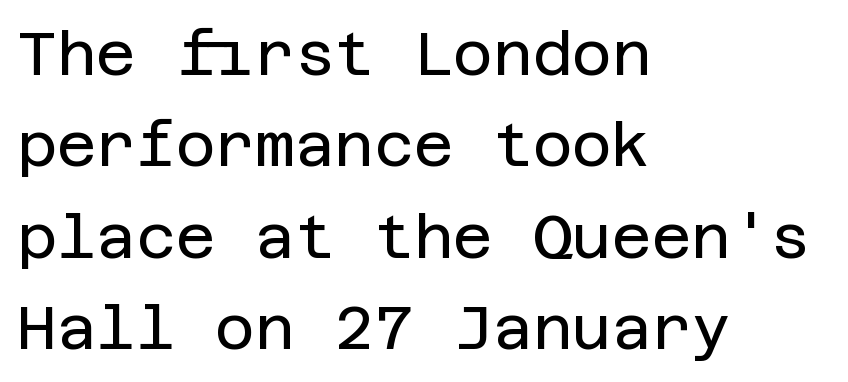
{"serif": "no", "italic": "no", "bold": "no", "weight": "regular", "width": "normal", "stroke_contrast": "low", "x_height": "large", "underline": "no", "align": "left", "line_spacing": "normal", "line_spacing_ratio": 1.5, "letter_spacing": "normal", "letter_spacing_em": 0.0, "glyph_px": 61}
